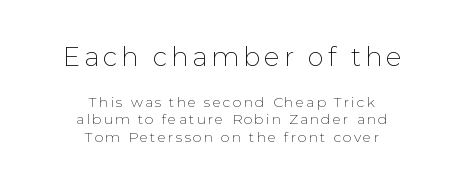
Typeset on center — no edge is straight. The face used here appears at its bigger size in the upper chunk. No letter is thick-stroked: the sample isn't bold. It's the straight-up-and-down kind of type.
